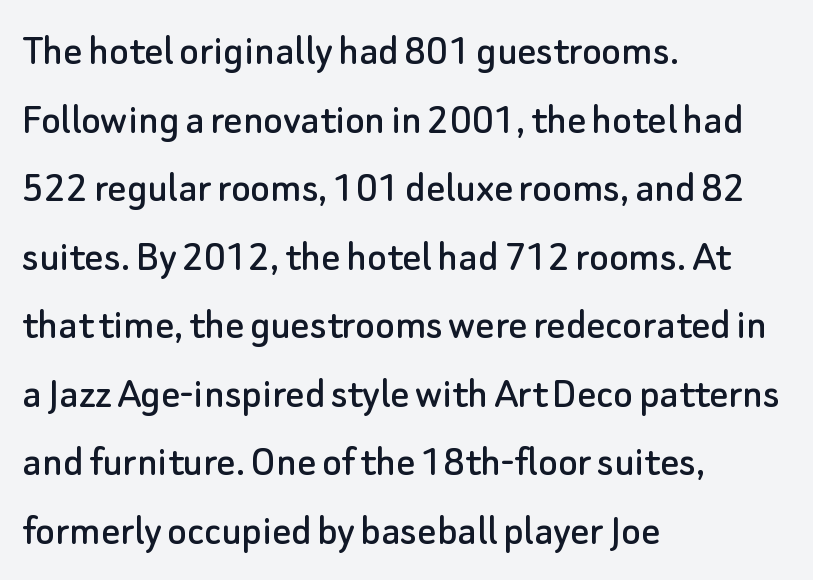
Q: Is the text italic (slanted)? A: No, it is upright.
Q: Is the typeface a serif or a sans-serif typeface? A: Sans-serif.
Q: Is the text underlined? A: No.
Q: How is the paragraph aligned? A: Left-aligned.
Q: Is the spacing between letters normal or unusually wide? A: Normal.
Q: Is the spacing between lines tight, normal or loose? A: Normal.
Q: Width (condensed, normal, or wide)? A: Normal.
Q: Stroke contrast? A: Low.
Q: x-height? A: Small.
Q: Monospaced? A: No.
